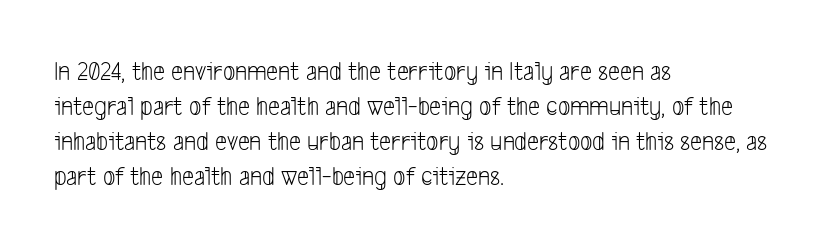
Leading: standard. Characters follow at the spacing the type designer built in. Where is the straight margin? On the left. A quiet, ordinary-to-light weight characterises the typeface. Decoration check: the copy has no underline.
